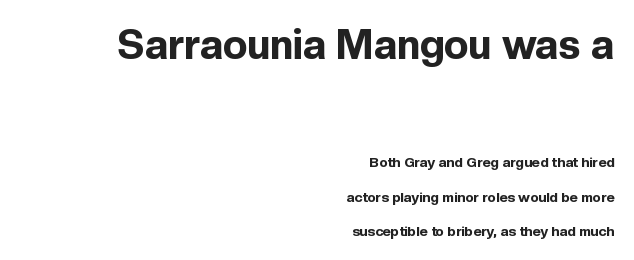
When letters stand straight like this, we call the style roman or upright. A sans-serif font was chosen for this passage. Check the space under the baseline: it is left empty. The earlier block is typeset at a bigger size than the later block. The letters advance in unequal steps, a hallmark of proportional type.
